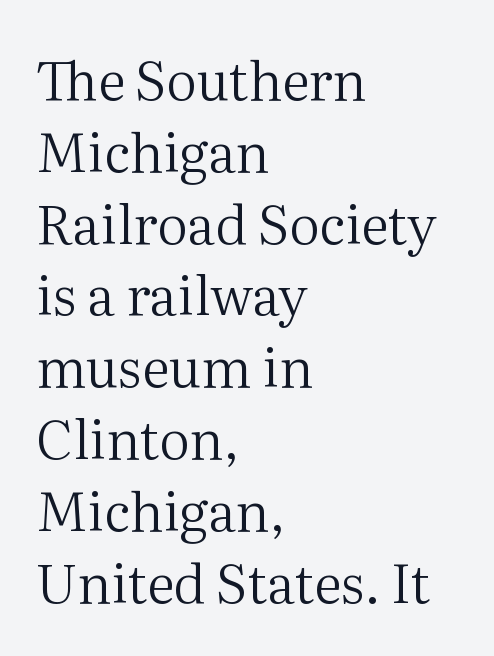
The image shows 54 px regular-weight serif type, upright; set left-aligned, normal line spacing (1.33x), normal letter spacing, not underlined; medium stroke contrast and a medium x-height.
